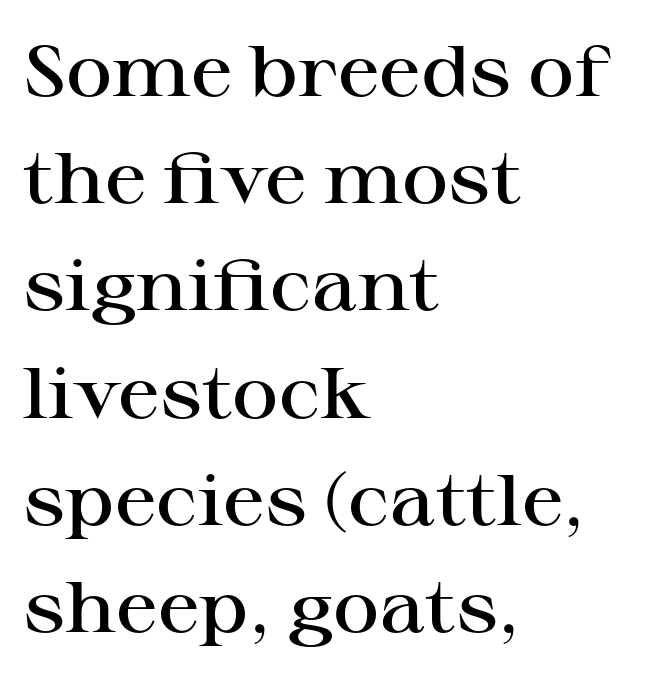
The zone under the glyphs is completely vacant. Varying glyph widths throughout — classic text-font behaviour. The typography opts for an upright posture over an oblique one. The space between consecutive lines is moderate. These words are printed semibold, heavier than regular yet not bold. To sum up the face: it has serifs.
